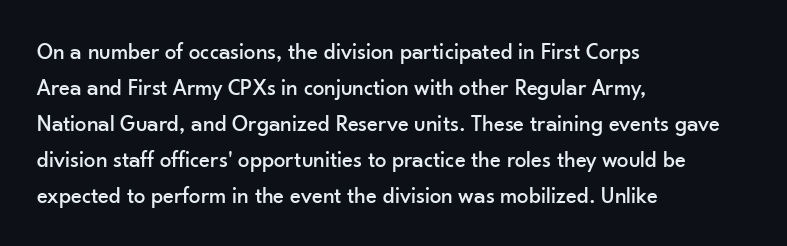
Q: Is the text italic (slanted)? A: No, it is upright.
Q: Is the text underlined? A: No.
Q: How is the paragraph aligned? A: Left-aligned.
Q: Is the spacing between letters normal or unusually wide? A: Normal.
Q: Is the spacing between lines tight, normal or loose? A: Normal.
